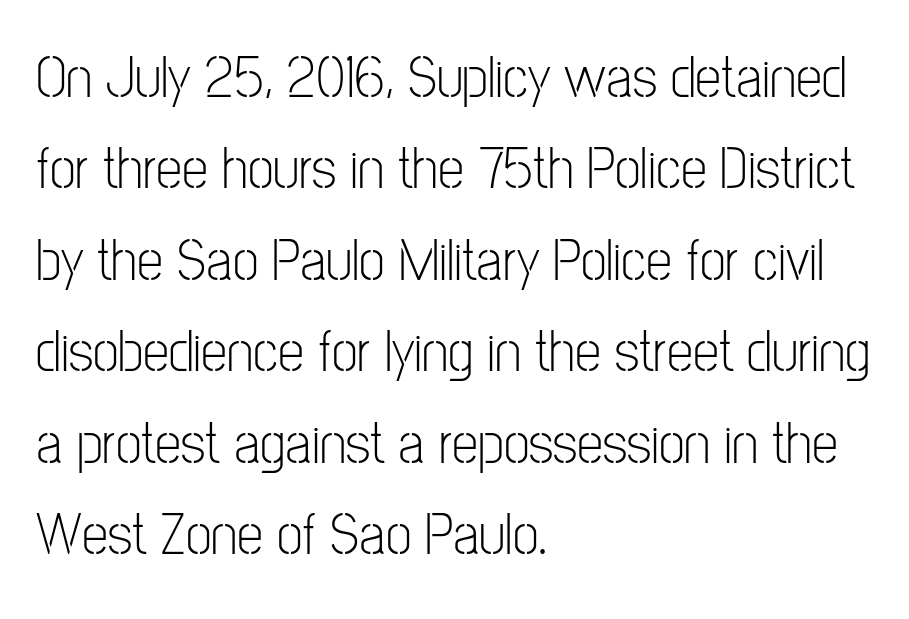
{"serif": "no", "italic": "no", "bold": "no", "weight": "light", "width": "condensed", "stroke_contrast": "low", "x_height": "medium", "monospaced": "no", "underline": "no", "align": "left", "line_spacing": "normal", "line_spacing_ratio": 1.55, "letter_spacing": "normal", "letter_spacing_em": 0.0, "glyph_px": 59}
